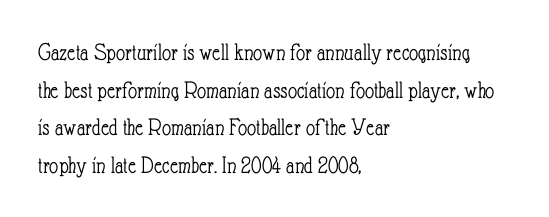
{"italic": "no", "bold": "no", "underline": "no", "align": "left", "line_spacing": "normal", "line_spacing_ratio": 1.51, "letter_spacing": "normal", "letter_spacing_em": 0.0, "glyph_px": 25}
